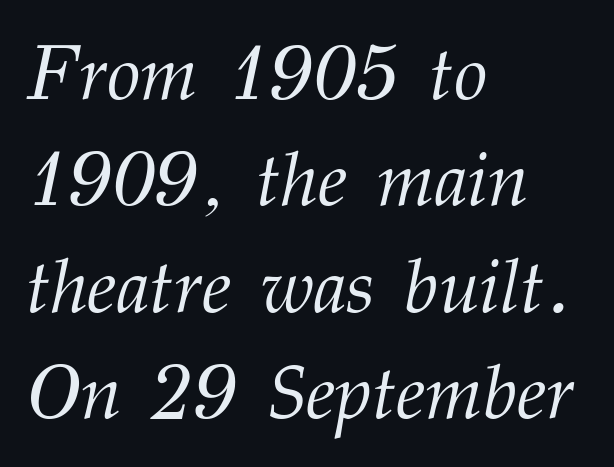
Q: Is the text bold? A: No.
Q: Is the text italic (slanted)? A: Yes, it leans right by about 12 degrees.
Q: Is the typeface a serif or a sans-serif typeface? A: Serif.
Q: Is the text underlined? A: No.
Q: How is the paragraph aligned? A: Left-aligned.
Q: Is the spacing between letters normal or unusually wide? A: Normal.
Q: Is the spacing between lines tight, normal or loose? A: Normal.
Q: Width (condensed, normal, or wide)? A: Normal.
Q: Stroke contrast? A: Medium.
Q: x-height? A: Medium.
Q: Monospaced? A: No.
